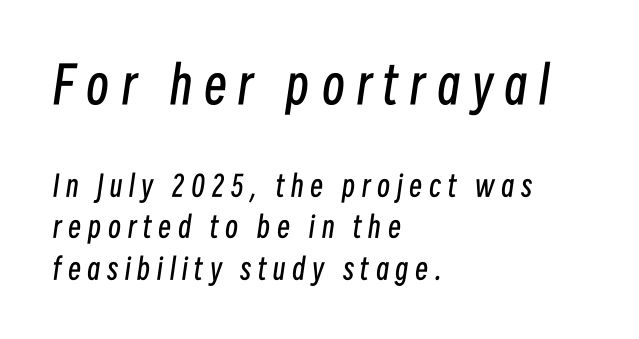
Q: Is the text bold? A: No.
Q: Is the text italic (slanted)? A: Yes, it leans right by about 8 degrees.
Q: Is the text underlined? A: No.
Q: How is the paragraph aligned? A: Left-aligned.
Q: Is the spacing between letters normal or unusually wide? A: Unusually wide.
Q: Is the spacing between lines tight, normal or loose? A: Normal.
Q: Which block of text is set in a larger size, the first (top) or the second (bottom)? A: The first (top) one.
Q: Width (condensed, normal, or wide)? A: Condensed.
Q: Stroke contrast? A: Low.
Q: x-height? A: Medium.
Q: Monospaced? A: No.
